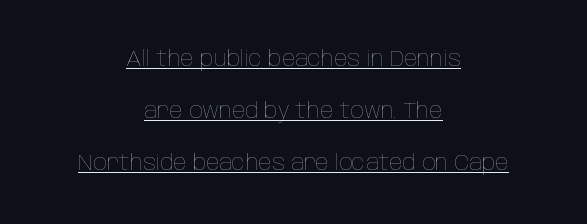
The image shows 22 px text type, upright; set centered, loose line spacing (2.36x), normal letter spacing, underlined.
